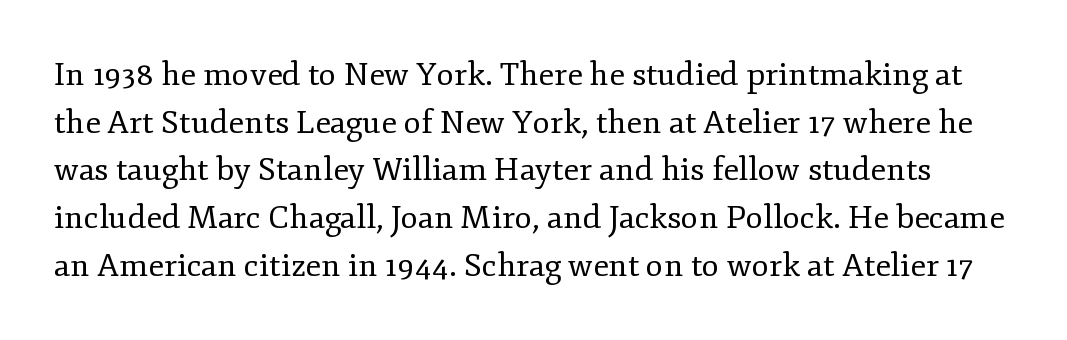
{"serif": "yes", "italic": "no", "bold": "no", "weight": "regular", "width": "normal", "stroke_contrast": "low", "x_height": "small", "monospaced": "no", "underline": "no", "line_spacing": "normal", "line_spacing_ratio": 1.49, "letter_spacing": "normal", "letter_spacing_em": 0.0, "glyph_px": 32}
